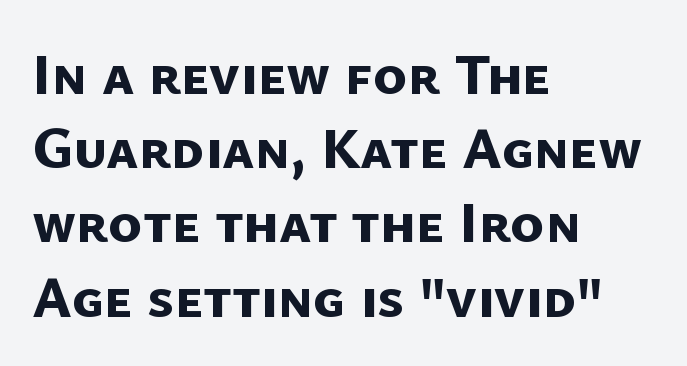
Looks like regular typesetting: each glyph gets only the width it needs. There is no visible air inserted between adjacent glyphs. The setting favours the left margin, as ordinary paragraphs usually do. The passage shown is not underscored anywhere.
